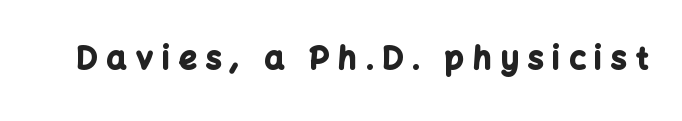
The image shows 31 px bold sans-serif type, upright; set unusually wide letter spacing (+0.3 em), not underlined; low stroke contrast and a medium x-height.
